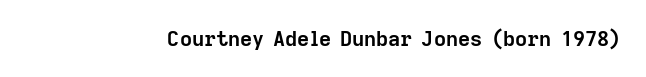
Q: Is the text bold? A: Yes.
Q: Is the text italic (slanted)? A: No, it is upright.
Q: Is the text underlined? A: No.
Q: Is the spacing between letters normal or unusually wide? A: Normal.
